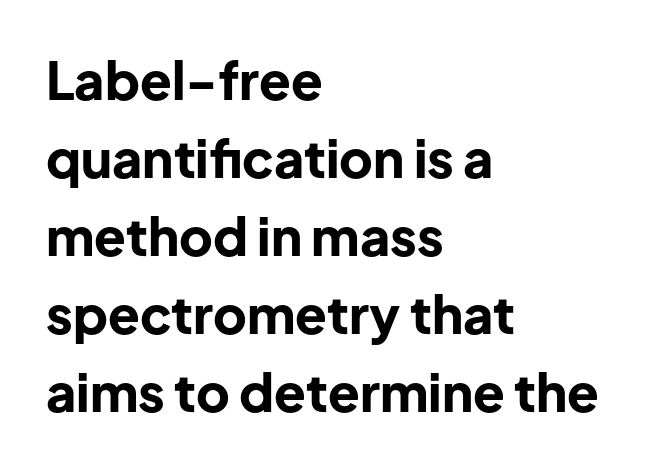
Clear beneath every line of the passage. These lines are composed in type without serifs. In terms of posture, this sample is upright. Set as a true bold cut, around the 700 mark.
